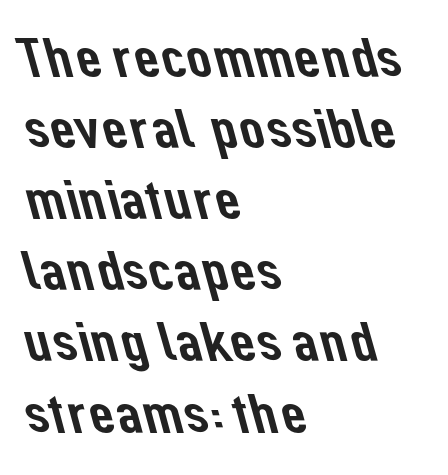
The image shows 56 px sans-serif type; set left-aligned, normal line spacing (1.27x), normal letter spacing, not underlined; low stroke contrast and a medium x-height.
